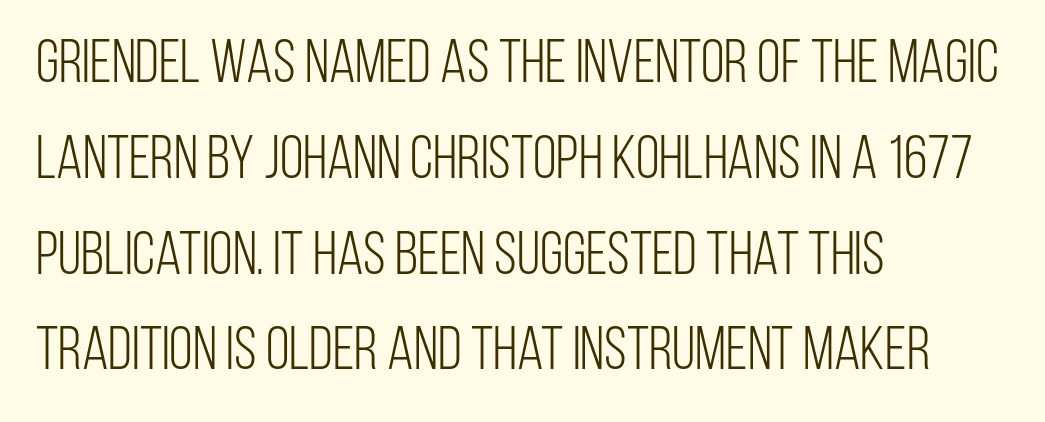
The image shows 61 px light, condensed sans-serif type, upright; set left-aligned, normal line spacing (1.57x), normal letter spacing, not underlined; low stroke contrast and a large x-height.
